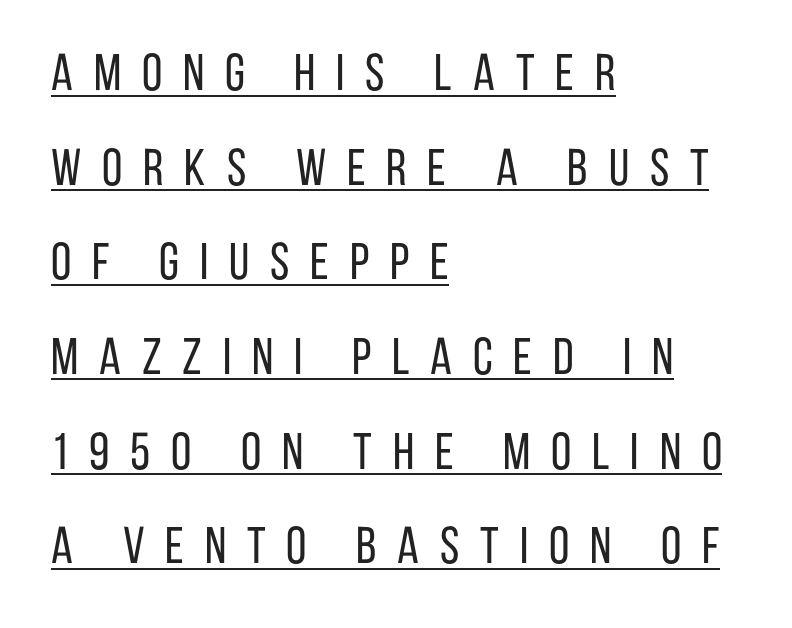
The lettering holds an erect, upright posture throughout. Substantial extra tracking has been applied to these lines. A continuous stroke trails under the words, as in a hyperlink. This sample is left-justified, so line endings fall wherever the words run out.
